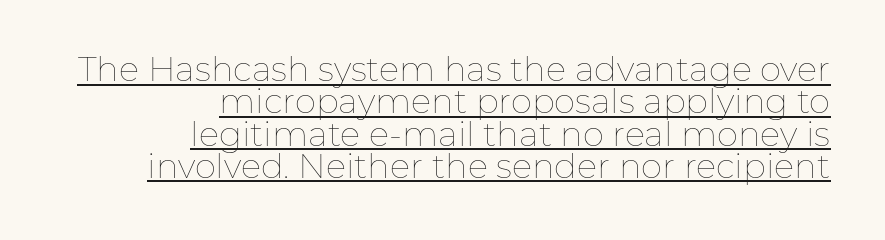
Q: Is the text bold? A: No.
Q: Is the text italic (slanted)? A: No, it is upright.
Q: Is the text underlined? A: Yes.
Q: How is the paragraph aligned? A: Right-aligned.
Q: Is the spacing between letters normal or unusually wide? A: Normal.
Q: Is the spacing between lines tight, normal or loose? A: Tight.
Q: Width (condensed, normal, or wide)? A: Normal.
Q: Stroke contrast? A: Low.
Q: x-height? A: Medium.
Q: Monospaced? A: No.
